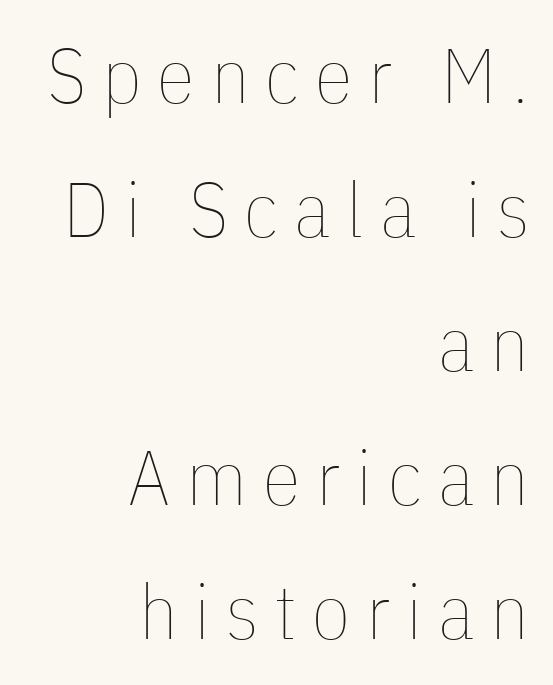
Q: Is the text bold? A: No.
Q: Is the text italic (slanted)? A: No, it is upright.
Q: Is the text underlined? A: No.
Q: How is the paragraph aligned? A: Right-aligned.
Q: Is the spacing between letters normal or unusually wide? A: Unusually wide.
Q: Width (condensed, normal, or wide)? A: Condensed.
Q: Stroke contrast? A: Low.
Q: x-height? A: Medium.
Q: Monospaced? A: No.
